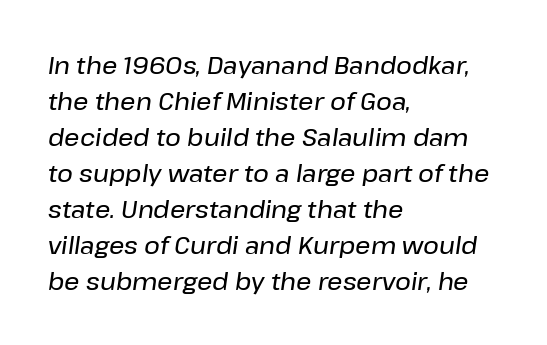
{"italic": "yes", "lean": "right", "slant_degrees": 8, "underline": "no", "align": "left", "line_spacing": "normal", "line_spacing_ratio": 1.5, "letter_spacing": "normal", "letter_spacing_em": 0.0, "glyph_px": 24}
